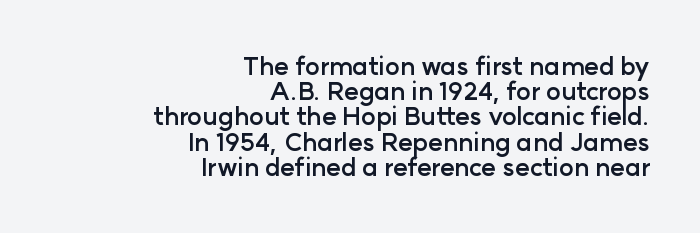
{"italic": "no", "bold": "yes", "underline": "no", "align": "right", "line_spacing": "tight", "line_spacing_ratio": 1.01, "letter_spacing": "normal", "letter_spacing_em": 0.0, "glyph_px": 25}
